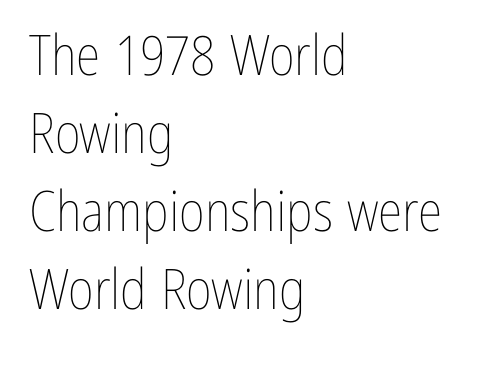
{"italic": "no", "bold": "no", "weight": "thin", "width": "condensed", "stroke_contrast": "low", "x_height": "medium", "monospaced": "no", "underline": "no", "align": "left", "line_spacing": "normal", "line_spacing_ratio": 1.39, "letter_spacing": "normal", "letter_spacing_em": 0.0, "glyph_px": 56}
